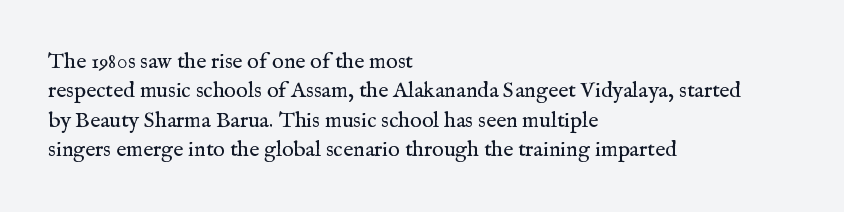
Caption: face not bold, strokes unweighted. Whoever set this chose a conventional vertical rhythm. This sample uses plain, unmodified letter spacing. The lettering stays uniformly vertical, giving the passage a roman look. Rule under the text: the space is simply empty.
